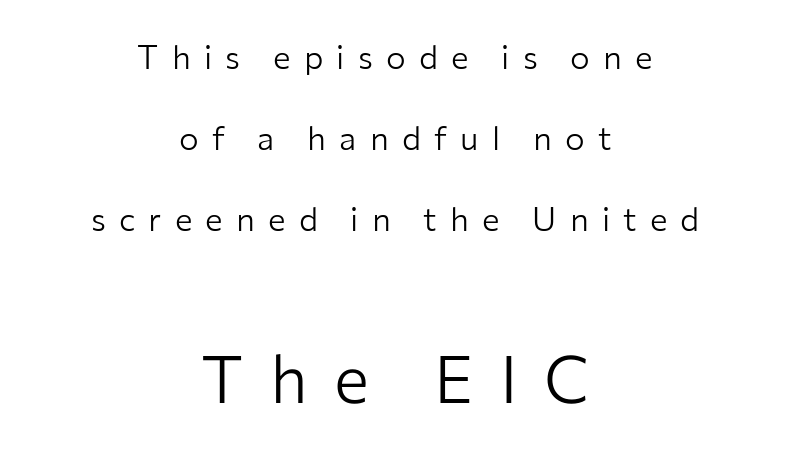
Q: Is the text bold? A: No.
Q: Is the text italic (slanted)? A: No, it is upright.
Q: Is the typeface a serif or a sans-serif typeface? A: Sans-serif.
Q: Is the text underlined? A: No.
Q: How is the paragraph aligned? A: Centered.
Q: Is the spacing between letters normal or unusually wide? A: Unusually wide.
Q: Is the spacing between lines tight, normal or loose? A: Loose.
Q: Which block of text is set in a larger size, the first (top) or the second (bottom)? A: The second (bottom) one.
Q: Width (condensed, normal, or wide)? A: Normal.
Q: Stroke contrast? A: Low.
Q: x-height? A: Medium.
Q: Monospaced? A: No.
